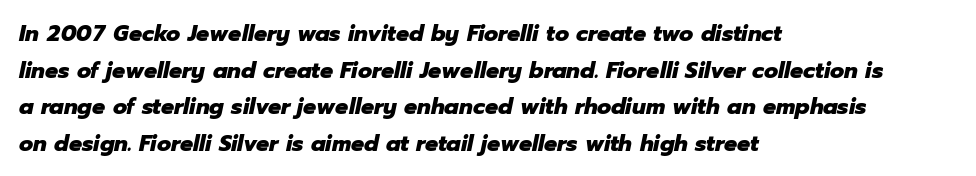
Q: Is the text bold? A: Yes.
Q: Is the text italic (slanted)? A: Yes, it leans right by about 12 degrees.
Q: Is the text underlined? A: No.
Q: How is the paragraph aligned? A: Left-aligned.
Q: Is the spacing between letters normal or unusually wide? A: Normal.
Q: Is the spacing between lines tight, normal or loose? A: Normal.
